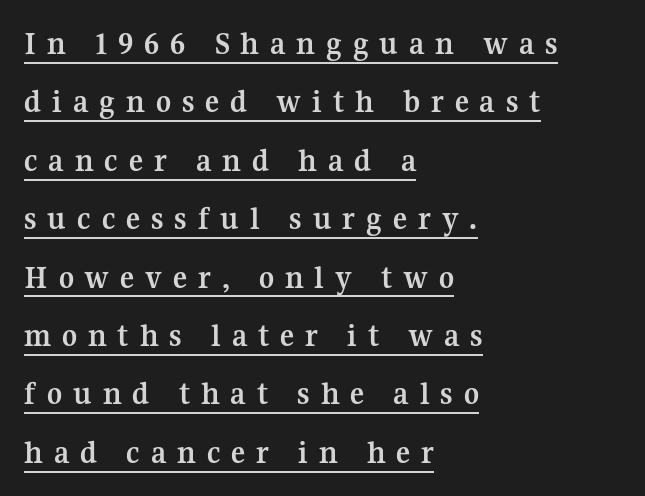
{"serif": "yes", "italic": "no", "bold": "yes", "weight": "semibold", "width": "normal", "stroke_contrast": "medium", "x_height": "medium", "monospaced": "no", "underline": "yes", "align": "left", "line_spacing_ratio": 1.77, "letter_spacing": "wide", "letter_spacing_em": 0.33, "glyph_px": 33}
